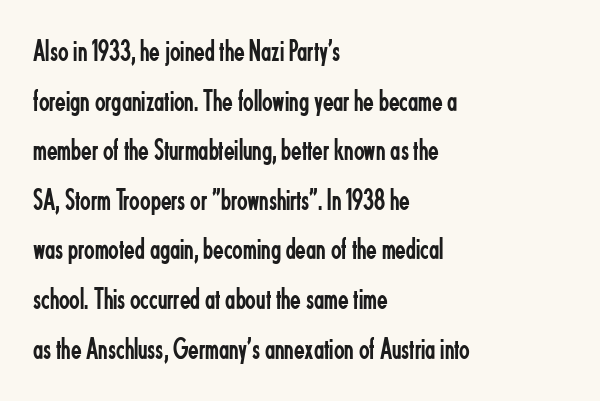
Q: Is the text bold? A: No.
Q: Is the text italic (slanted)? A: No, it is upright.
Q: Is the typeface a serif or a sans-serif typeface? A: Sans-serif.
Q: Is the text underlined? A: No.
Q: How is the paragraph aligned? A: Left-aligned.
Q: Is the spacing between letters normal or unusually wide? A: Normal.
Q: Is the spacing between lines tight, normal or loose? A: Normal.
Q: Width (condensed, normal, or wide)? A: Condensed.
Q: Stroke contrast? A: Low.
Q: x-height? A: Small.
Q: Monospaced? A: No.
